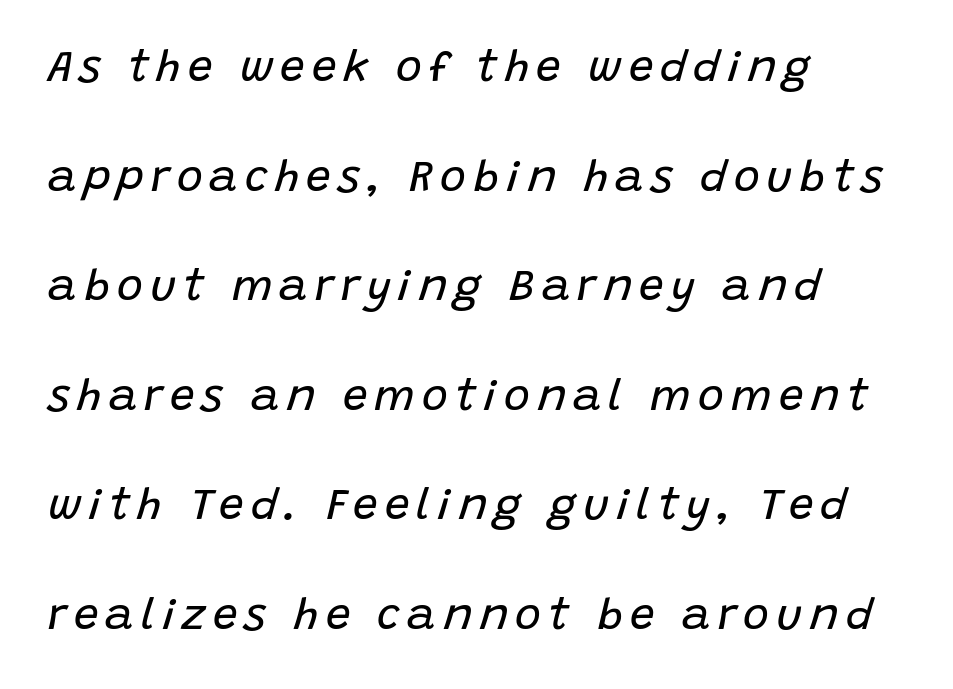
Successive baselines arrive slowly, with a big drop between each. The lines in this sample share a left origin and differ only in where they stop. The passage shown leans; its letterforms are oblique. Spacing verdict: proportional, widths tailored to each character. Only glyphs here, with clear space below each row. Weight: not bold — regular or lighter.
